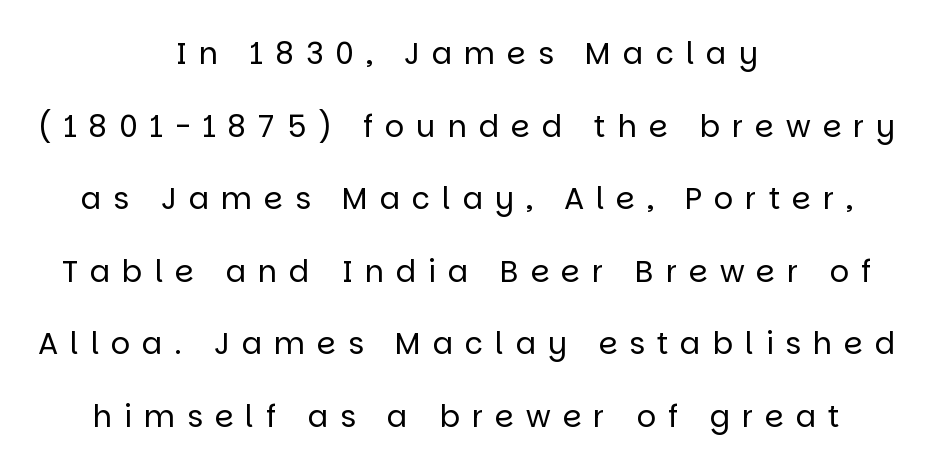
{"serif": "no", "italic": "no", "bold": "no", "weight": "regular", "width": "normal", "stroke_contrast": "low", "x_height": "large", "monospaced": "no", "underline": "no", "align": "center", "line_spacing": "loose", "line_spacing_ratio": 2.42, "letter_spacing": "wide", "letter_spacing_em": 0.4, "glyph_px": 30}
